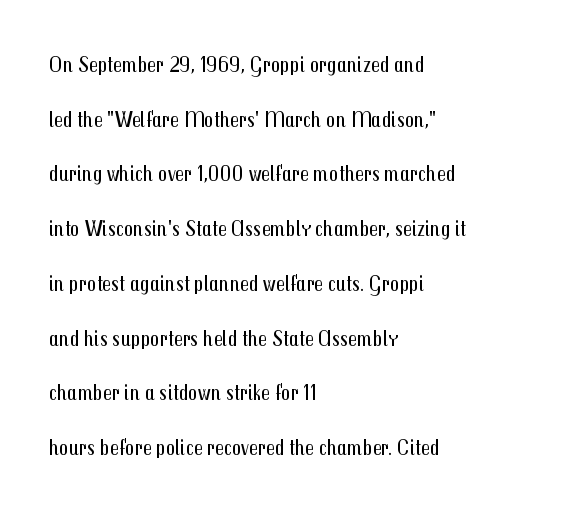
Q: Is the text bold? A: No.
Q: Is the text italic (slanted)? A: No, it is upright.
Q: Is the text underlined? A: No.
Q: How is the paragraph aligned? A: Left-aligned.
Q: Is the spacing between letters normal or unusually wide? A: Normal.
Q: Is the spacing between lines tight, normal or loose? A: Loose.
